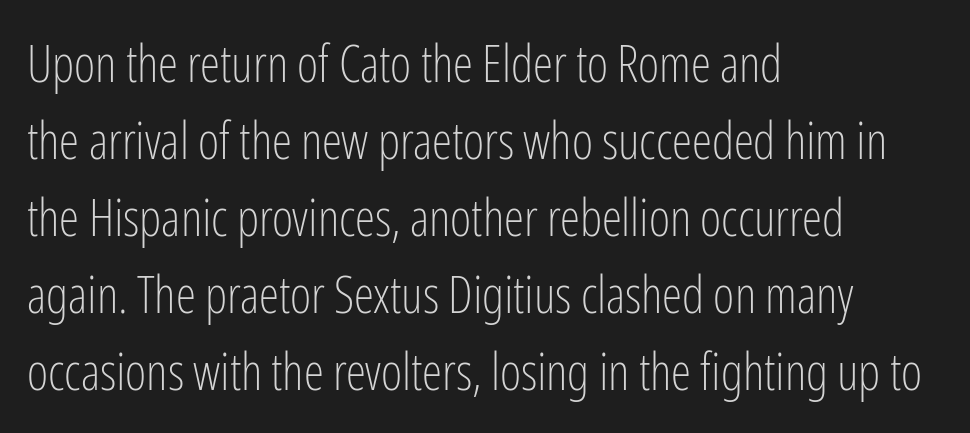
The image shows 51 px light, condensed sans-serif type, upright; set left-aligned, normal line spacing (1.51x), normal letter spacing, not underlined; low stroke contrast and a medium x-height.
